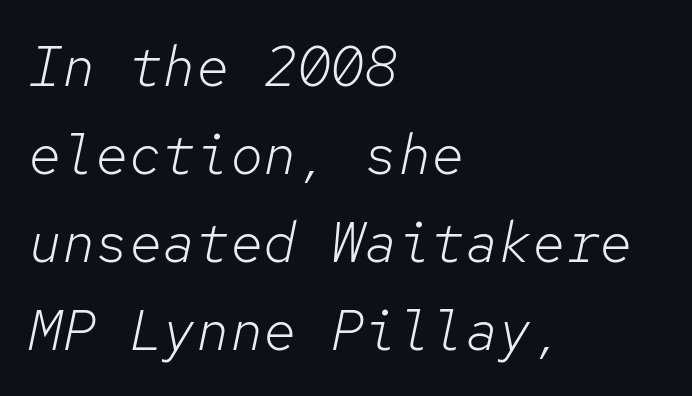
Q: Is the text bold? A: No.
Q: Is the text italic (slanted)? A: Yes, it leans right by about 12 degrees.
Q: Is the text underlined? A: No.
Q: How is the paragraph aligned? A: Left-aligned.
Q: Is the spacing between letters normal or unusually wide? A: Normal.
Q: Is the spacing between lines tight, normal or loose? A: Normal.
Q: Width (condensed, normal, or wide)? A: Normal.
Q: Stroke contrast? A: Low.
Q: x-height? A: Medium.
Q: Monospaced? A: Yes.
